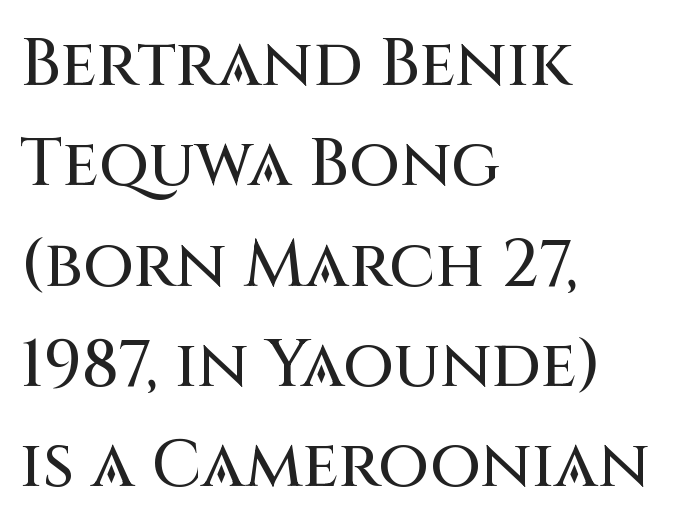
In terms of posture, this sample is upright. Quick note: interline space is typical. Nope, no serifs anywhere on these letters. The rendering anchors every line to the left-hand side. Think of a printed novel: that variable character pitch is what you see here. A clean baseline with only descenders dipping below it.
